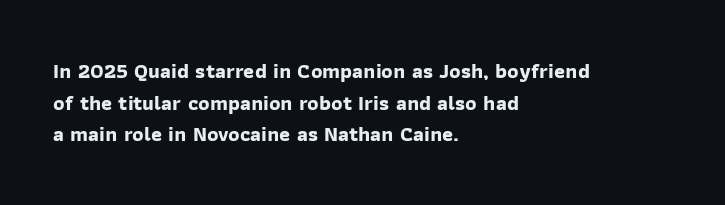
Q: Is the text bold? A: Yes.
Q: Is the text underlined? A: No.
Q: How is the paragraph aligned? A: Left-aligned.
Q: Is the spacing between letters normal or unusually wide? A: Normal.
Q: Is the spacing between lines tight, normal or loose? A: Normal.
